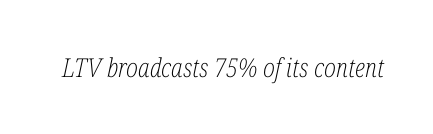
Q: Is the text bold? A: No.
Q: Is the text italic (slanted)? A: Yes, it leans right by about 12 degrees.
Q: Is the text underlined? A: No.
Q: Is the spacing between letters normal or unusually wide? A: Normal.
